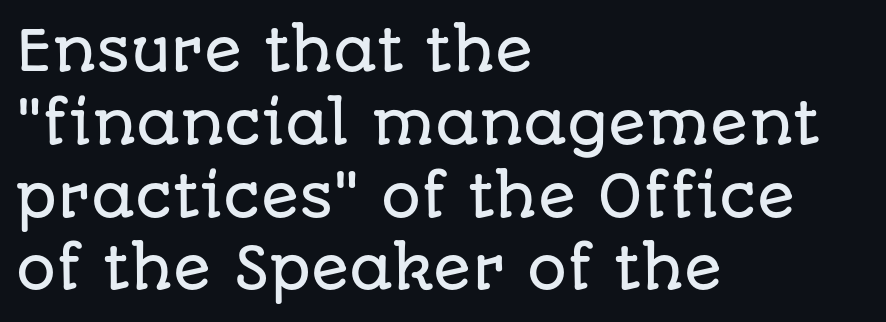
The image shows 56 px sans-serif type, upright; set left-aligned, normal line spacing (1.3x), normal letter spacing, not underlined; low stroke contrast and a large x-height.
